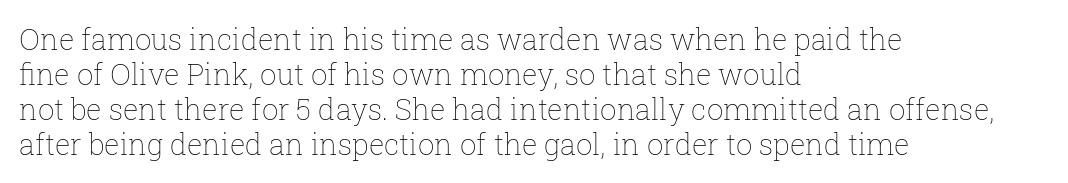
Here the glyphs are tracked normally, forming tight word shapes. A classic flush-left, rag-right setting is used for this passage. The font sits on the lighter half of the weight spectrum, regular included. The rendering uses natural spacing where letterforms have individual widths.
